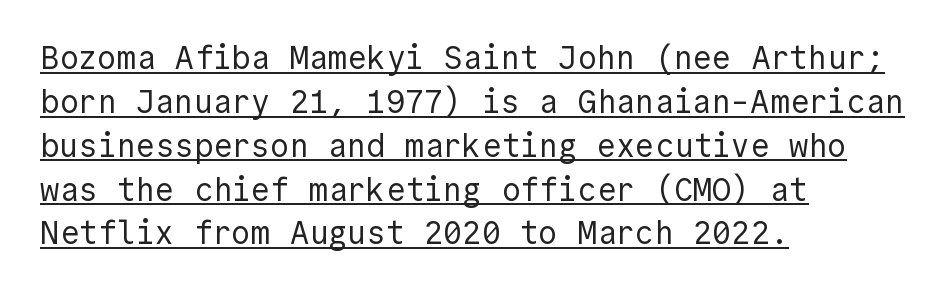
The image shows 32 px regular-weight sans-serif type, upright; set left-aligned, normal line spacing (1.37x), normal letter spacing, underlined; a medium x-height.
